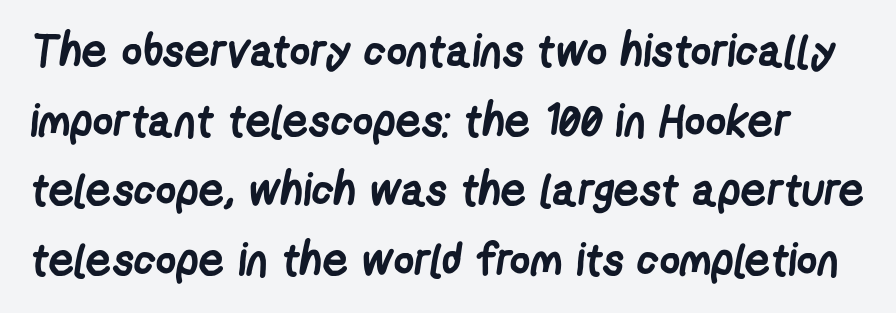
The image shows 45 px semibold, condensed sans-serif type; set normal line spacing (1.55x), normal letter spacing, not underlined; low stroke contrast and a medium x-height.
